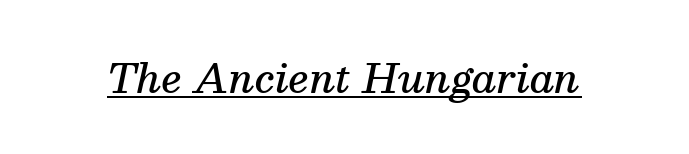
The text carries the slant typical of an italic or oblique font. The face used here is rendered with its standard letterfit. In designer terms, the underline attribute is active on this setting. This sample uses a serif face. Do the characters align in a grid? No, the font is proportional.
